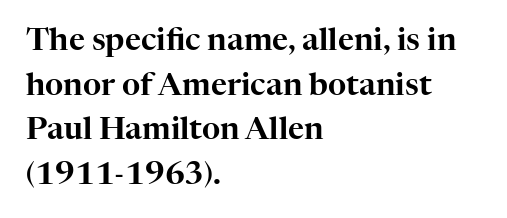
Q: Is the text italic (slanted)? A: No, it is upright.
Q: Is the typeface a serif or a sans-serif typeface? A: Serif.
Q: Is the text underlined? A: No.
Q: How is the paragraph aligned? A: Left-aligned.
Q: Is the spacing between letters normal or unusually wide? A: Normal.
Q: Is the spacing between lines tight, normal or loose? A: Normal.
Q: Width (condensed, normal, or wide)? A: Normal.
Q: Stroke contrast? A: High.
Q: x-height? A: Medium.
Q: Monospaced? A: No.
